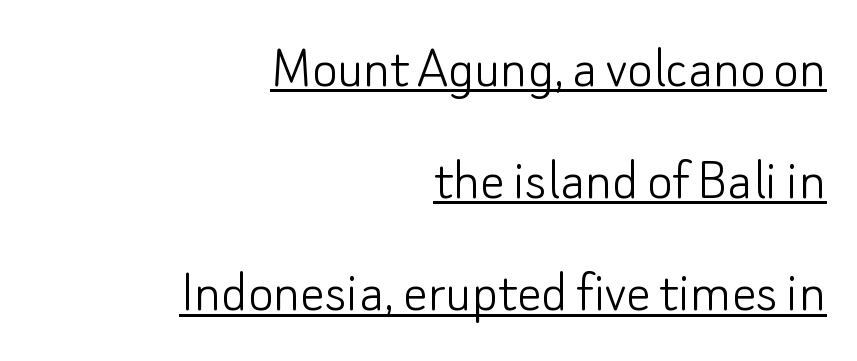
The image shows 61 px light sans-serif type, upright; set right-aligned, line spacing 1.84x, normal letter spacing, underlined; low stroke contrast and a small x-height.
